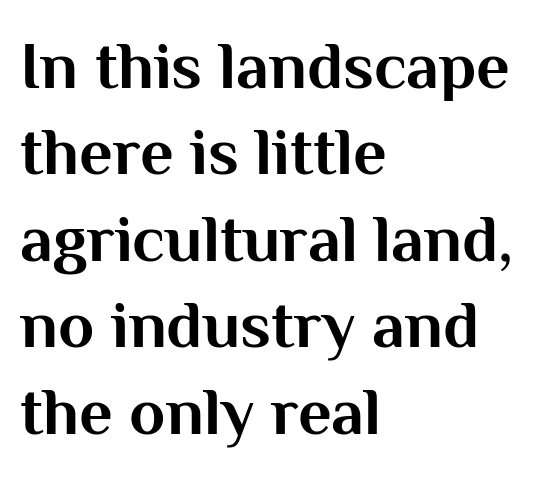
Q: Is the text bold? A: Yes.
Q: Is the text italic (slanted)? A: No, it is upright.
Q: Is the typeface a serif or a sans-serif typeface? A: Sans-serif.
Q: Is the text underlined? A: No.
Q: How is the paragraph aligned? A: Left-aligned.
Q: Is the spacing between letters normal or unusually wide? A: Normal.
Q: Is the spacing between lines tight, normal or loose? A: Normal.
Q: Width (condensed, normal, or wide)? A: Normal.
Q: Stroke contrast? A: Medium.
Q: x-height? A: Medium.
Q: Monospaced? A: No.
